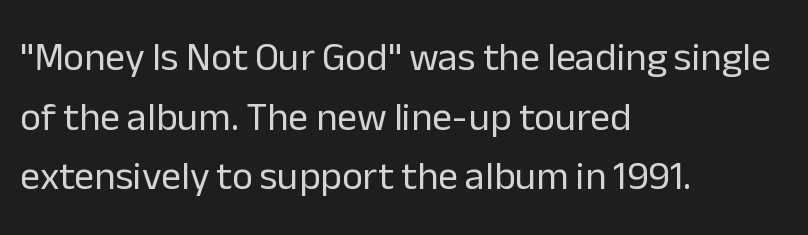
Q: Is the text bold? A: No.
Q: Is the text italic (slanted)? A: No, it is upright.
Q: Is the typeface a serif or a sans-serif typeface? A: Sans-serif.
Q: Is the text underlined? A: No.
Q: How is the paragraph aligned? A: Left-aligned.
Q: Is the spacing between letters normal or unusually wide? A: Normal.
Q: Is the spacing between lines tight, normal or loose? A: Normal.
Q: Width (condensed, normal, or wide)? A: Normal.
Q: Stroke contrast? A: Low.
Q: x-height? A: Medium.
Q: Monospaced? A: No.
